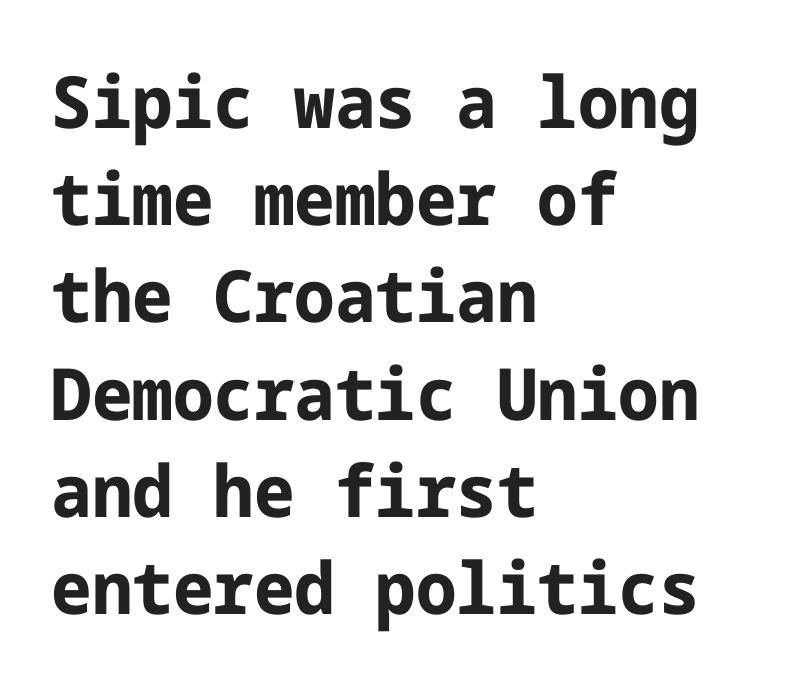
Descenders are the only things crossing below the line. The letters stand upright; this is a roman face. The sample has been set heavy, in full bold. The line texture is even and compact thanks to regular tracking.
